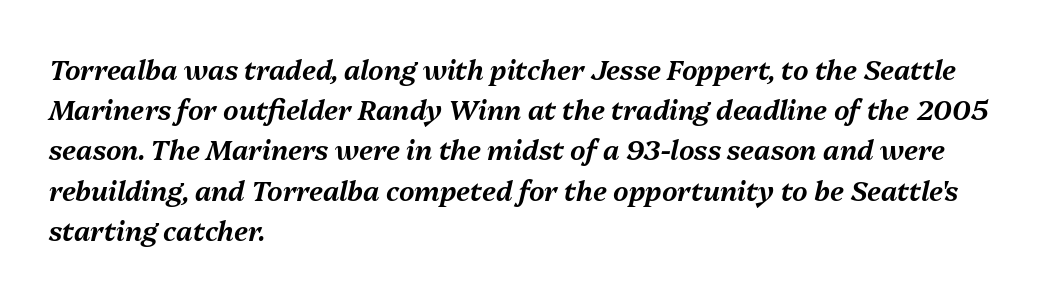
Q: Is the text italic (slanted)? A: Yes, it leans right by about 13 degrees.
Q: Is the text underlined? A: No.
Q: How is the paragraph aligned? A: Left-aligned.
Q: Is the spacing between letters normal or unusually wide? A: Normal.
Q: Is the spacing between lines tight, normal or loose? A: Normal.
